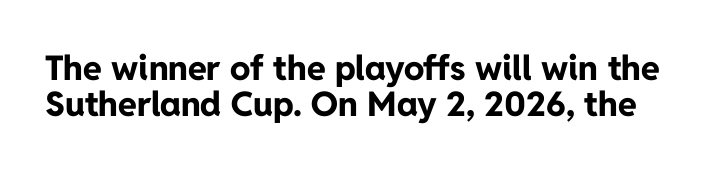
{"serif": "no", "italic": "no", "bold": "yes", "weight": "bold", "width": "normal", "stroke_contrast": "low", "x_height": "medium", "monospaced": "no", "underline": "no", "line_spacing": "tight", "line_spacing_ratio": 1.05, "letter_spacing": "normal", "letter_spacing_em": 0.0, "glyph_px": 34}
